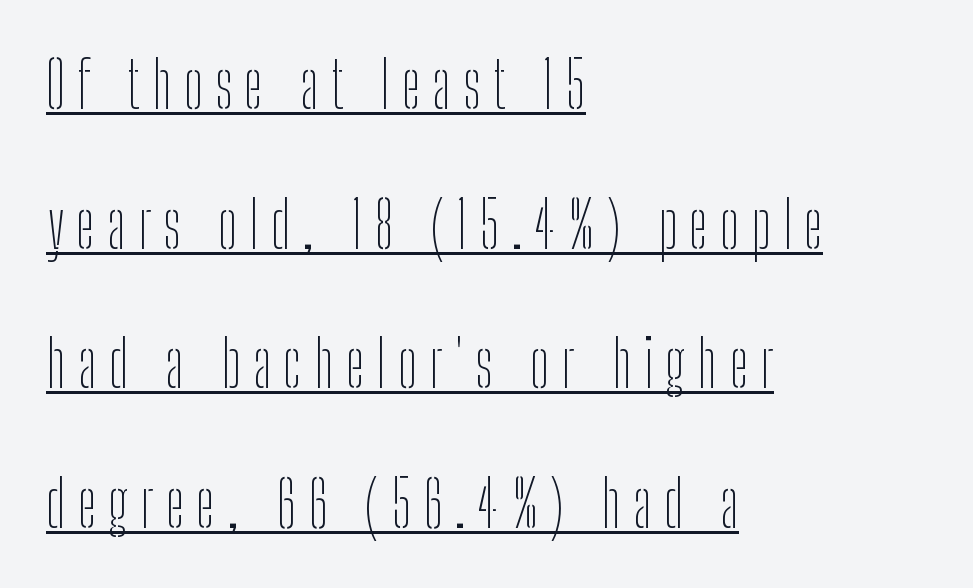
Compared with a centered layout, this one pins lines to the left instead. The rendering shows plain stroke endings on the letterforms — a sans-serif design. Rendered with straight, roman letterforms. The cut favours lightness, reaching ordinary text weight at its darkest. The passage shown is underscored from start to finish.
